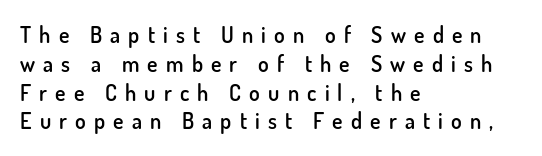
The image shows 22 px text type, upright; set left-aligned, normal line spacing (1.31x), unusually wide letter spacing (+0.37 em), not underlined.
